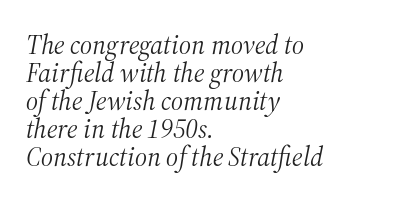
Q: Is the text bold? A: No.
Q: Is the text italic (slanted)? A: Yes, it leans right by about 12 degrees.
Q: Is the text underlined? A: No.
Q: How is the paragraph aligned? A: Left-aligned.
Q: Is the spacing between letters normal or unusually wide? A: Normal.
Q: Is the spacing between lines tight, normal or loose? A: Tight.
